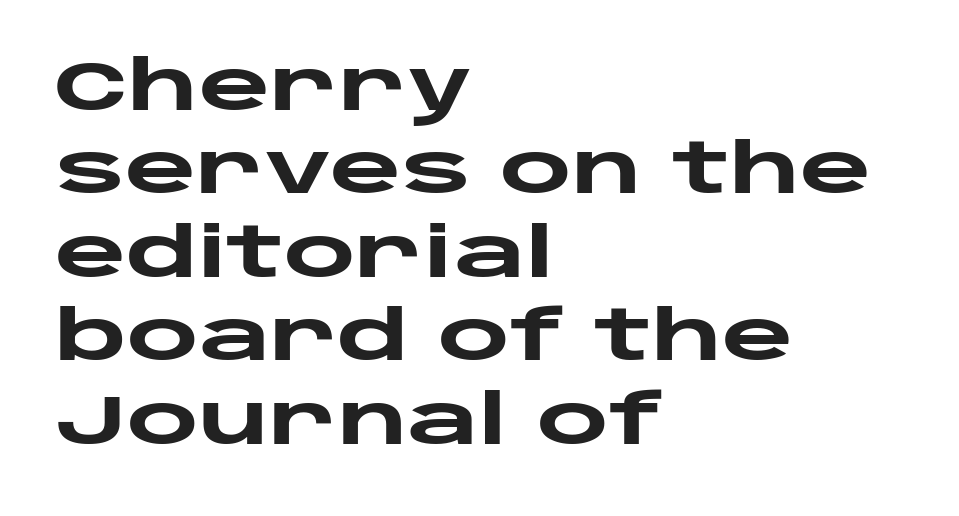
{"serif": "no", "italic": "no", "bold": "yes", "weight": "heavy", "width": "wide", "stroke_contrast": "low", "x_height": "large", "monospaced": "no", "underline": "no", "align": "left", "line_spacing_ratio": 1.21, "letter_spacing": "normal", "letter_spacing_em": 0.0, "glyph_px": 69}
